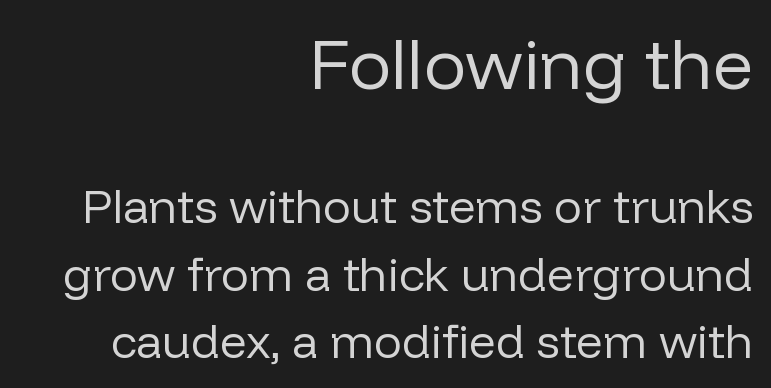
Q: Is the text bold? A: No.
Q: Is the text italic (slanted)? A: No, it is upright.
Q: Is the typeface a serif or a sans-serif typeface? A: Sans-serif.
Q: Is the text underlined? A: No.
Q: How is the paragraph aligned? A: Right-aligned.
Q: Is the spacing between letters normal or unusually wide? A: Normal.
Q: Is the spacing between lines tight, normal or loose? A: Normal.
Q: Which block of text is set in a larger size, the first (top) or the second (bottom)? A: The first (top) one.
Q: Width (condensed, normal, or wide)? A: Normal.
Q: Stroke contrast? A: Low.
Q: x-height? A: Medium.
Q: Monospaced? A: No.
